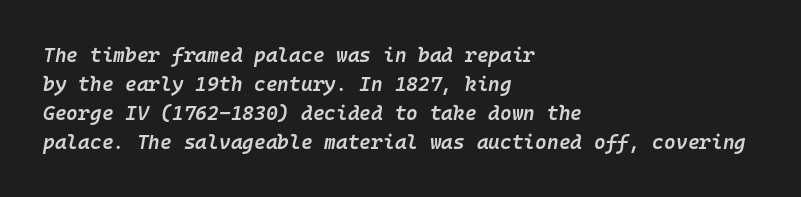
Q: Is the text bold? A: Semi-bold.
Q: Is the text italic (slanted)? A: Yes, it leans right by about 10 degrees.
Q: Is the text underlined? A: No.
Q: How is the paragraph aligned? A: Left-aligned.
Q: Is the spacing between letters normal or unusually wide? A: Normal.
Q: Is the spacing between lines tight, normal or loose? A: Normal.
